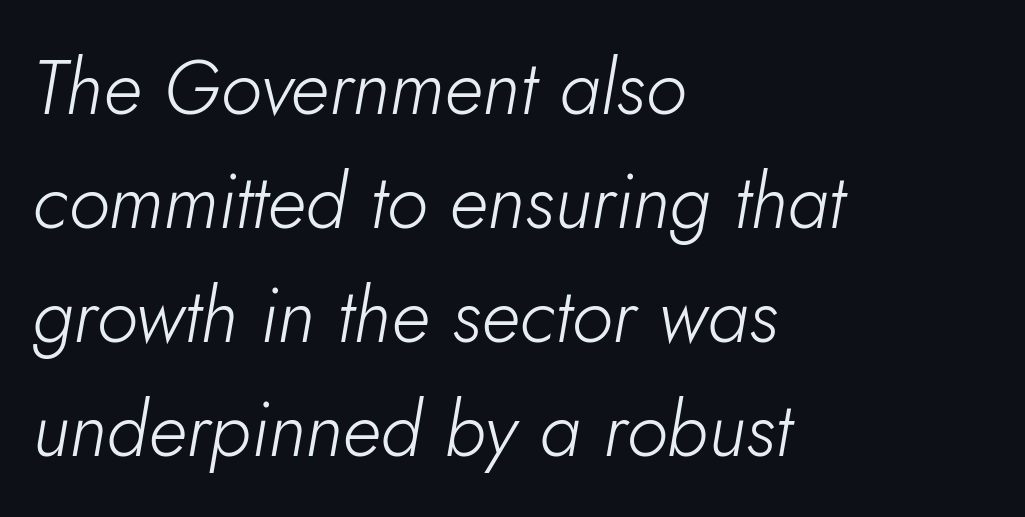
{"italic": "yes", "lean": "right", "slant_degrees": 5, "bold": "no", "weight": "light", "width": "normal", "stroke_contrast": "low", "x_height": "small", "monospaced": "no", "underline": "no", "align": "left", "line_spacing": "normal", "line_spacing_ratio": 1.5, "letter_spacing": "normal", "letter_spacing_em": 0.0, "glyph_px": 76}
